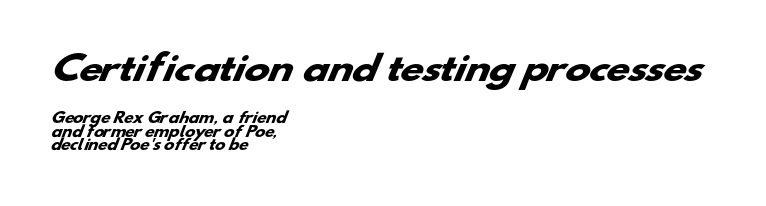
The designer dialed line spacing down below the default. Where is the straight margin? On the left. What stands out about the letter spacing? Nothing — it is the standard amount. Does the weight exceed regular? Yes, all the way to bold. The space directly below the letters is spotless.
